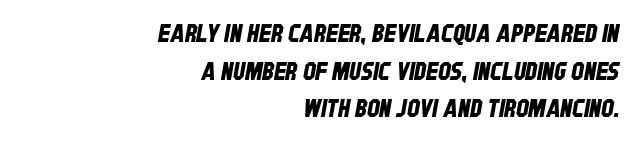
{"underline": "no", "align": "right", "line_spacing": "normal", "line_spacing_ratio": 1.51, "letter_spacing": "normal", "letter_spacing_em": 0.0, "glyph_px": 25}
